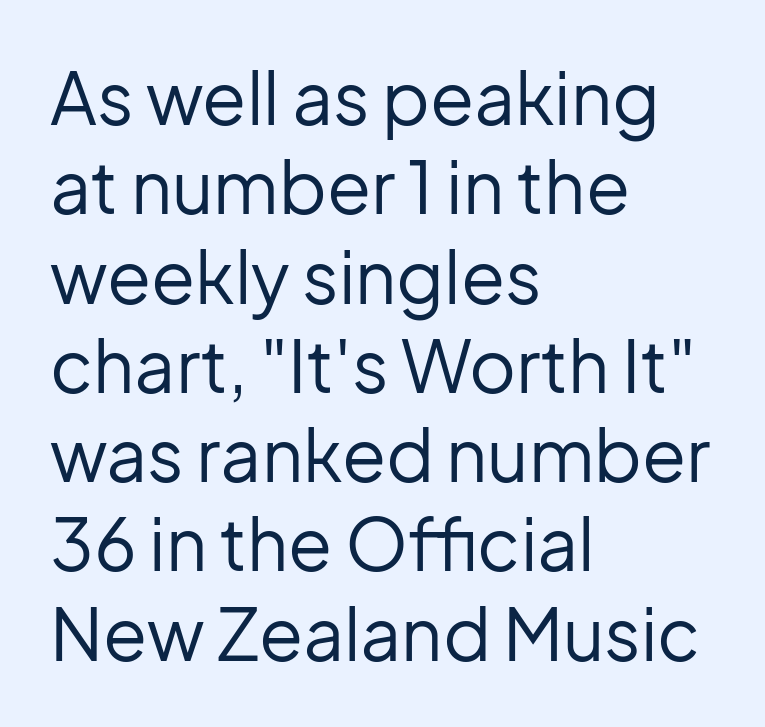
This rendering employs a face without finishing strokes, i.e., a sans-serif. The font sits on the lighter half of the weight spectrum, regular included. These lines are rendered in a variable-pitch font. How are the letters spaced? Ordinarily, with no added tracking.
